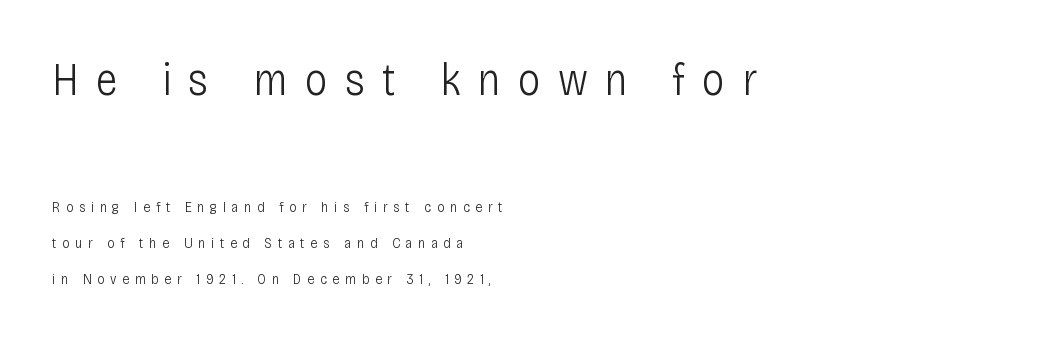
The image shows 46 px light, condensed sans-serif type, upright; set left-aligned, loose line spacing (2.38x), unusually wide letter spacing (+0.37 em), not underlined; the first (top) block is 3.07x larger; low stroke contrast and a large x-height.
